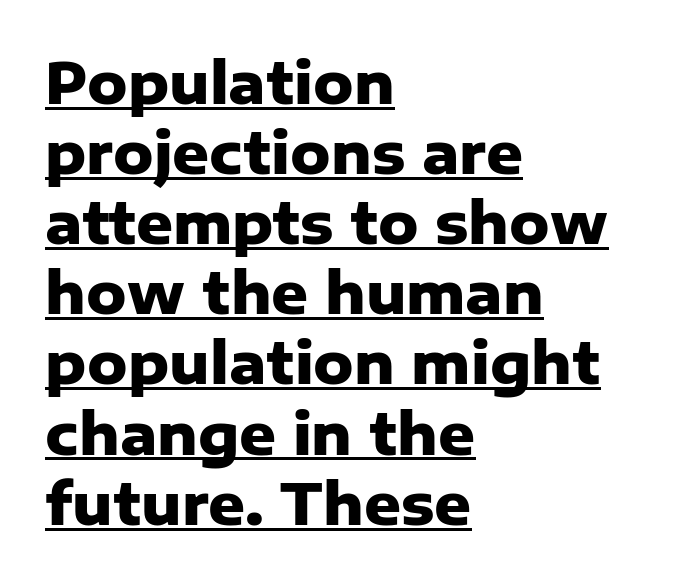
Q: Is the text bold? A: Yes.
Q: Is the text italic (slanted)? A: No, it is upright.
Q: Is the typeface a serif or a sans-serif typeface? A: Sans-serif.
Q: Is the text underlined? A: Yes.
Q: How is the paragraph aligned? A: Left-aligned.
Q: Is the spacing between letters normal or unusually wide? A: Normal.
Q: Width (condensed, normal, or wide)? A: Normal.
Q: Stroke contrast? A: Low.
Q: x-height? A: Medium.
Q: Monospaced? A: No.
